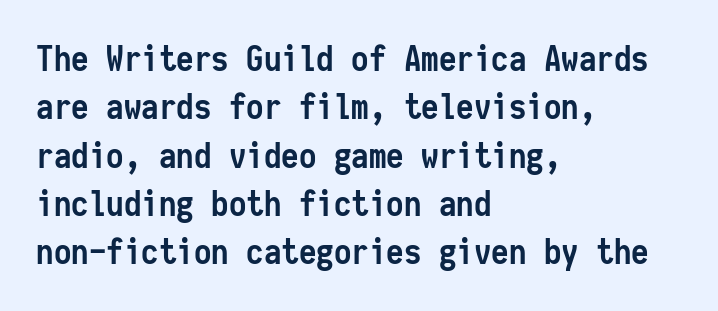
The image shows 35 px semibold, condensed sans-serif type, upright, monospaced; set left-aligned, normal line spacing (1.38x), normal letter spacing, not underlined; low stroke contrast and a medium x-height.
